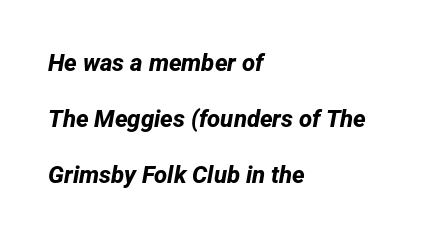
{"bold": "yes", "underline": "no", "align": "left", "line_spacing": "loose", "line_spacing_ratio": 2.34, "letter_spacing": "normal", "letter_spacing_em": 0.0, "glyph_px": 24}
